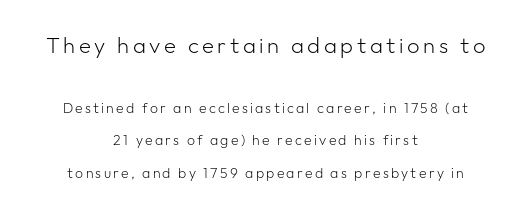
The image shows 22 px text type, upright; set centered, loose line spacing (2.3x), not underlined; the first (top) block is 1.57x larger.
